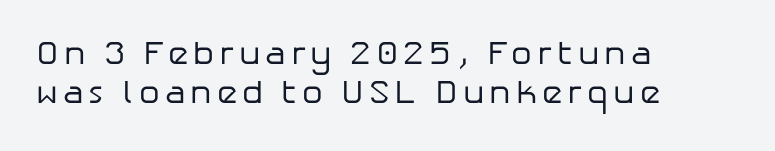
{"serif": "no", "italic": "no", "bold": "no", "weight": "regular", "width": "normal", "stroke_contrast": "low", "x_height": "medium", "monospaced": "no", "underline": "no", "align": "left", "line_spacing_ratio": 1.19, "glyph_px": 33}
